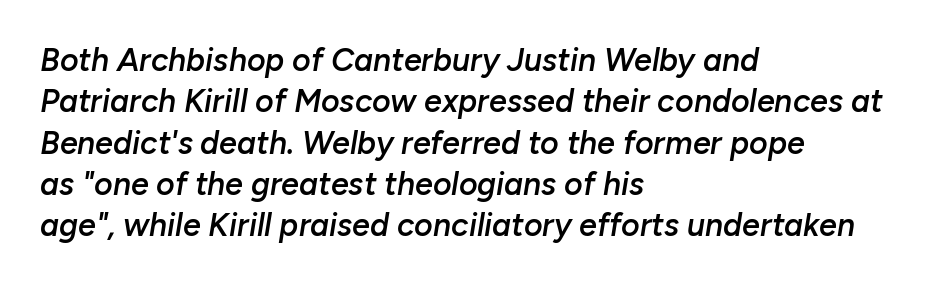
{"italic": "yes", "lean": "right", "slant_degrees": 10, "bold": "semi", "weight": "semibold", "width": "normal", "stroke_contrast": "low", "x_height": "medium", "monospaced": "no", "underline": "no", "align": "left", "line_spacing": "normal", "line_spacing_ratio": 1.29, "letter_spacing": "normal", "letter_spacing_em": 0.0, "glyph_px": 32}
